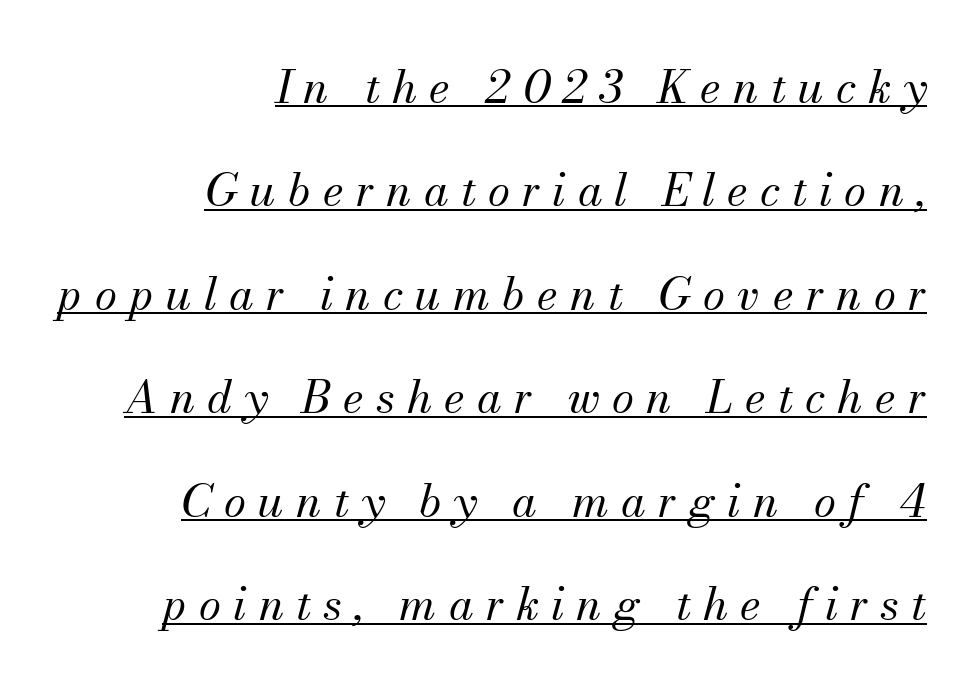
Q: Is the text bold? A: No.
Q: Is the text italic (slanted)? A: Yes, it leans right by about 13 degrees.
Q: Is the typeface a serif or a sans-serif typeface? A: Serif.
Q: Is the text underlined? A: Yes.
Q: How is the paragraph aligned? A: Right-aligned.
Q: Is the spacing between letters normal or unusually wide? A: Unusually wide.
Q: Is the spacing between lines tight, normal or loose? A: Loose.
Q: Width (condensed, normal, or wide)? A: Normal.
Q: Stroke contrast? A: Medium.
Q: x-height? A: Small.
Q: Monospaced? A: No.
